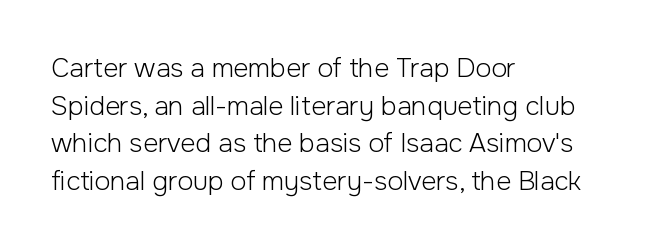
This sample is left-justified, so line endings fall wherever the words run out. Short note: letters normally spaced. These lines were composed using upright roman letters. Nothing heavy about these letters — not bold at all. The glyphs are unaccompanied by any horizontal stroke below them. Quick note: interline space is typical.
